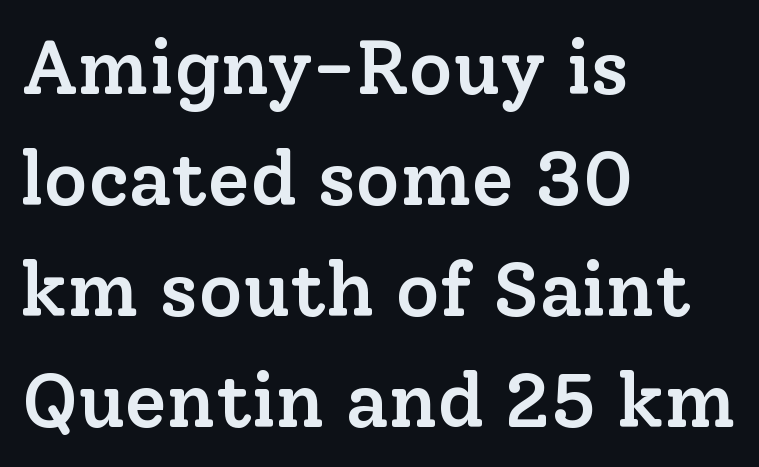
{"serif": "yes", "italic": "no", "bold": "semi", "weight": "semibold", "width": "normal", "stroke_contrast": "low", "x_height": "medium", "monospaced": "no", "underline": "no", "align": "left", "line_spacing": "normal", "line_spacing_ratio": 1.46, "letter_spacing": "normal", "letter_spacing_em": 0.0, "glyph_px": 76}
